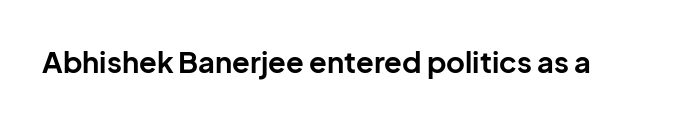
The image shows 29 px bold sans-serif type, upright; set normal letter spacing, not underlined; low stroke contrast and a medium x-height.
